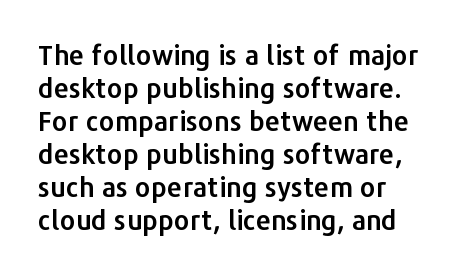
Q: Is the text italic (slanted)? A: No, it is upright.
Q: Is the text underlined? A: No.
Q: How is the paragraph aligned? A: Left-aligned.
Q: Is the spacing between letters normal or unusually wide? A: Normal.
